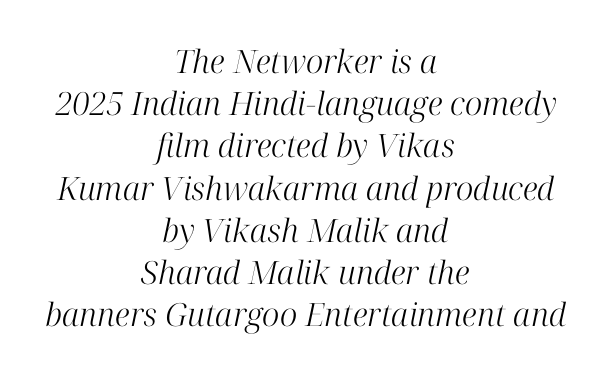
Any mark beneath the type? The region is blank. The passage shown stacks its lines at a standard gap. Each letter keeps its own natural width here, so spacing adapts to shape. Visually the block forms a symmetrical silhouette, jagged on both flanks. Heft: none added — not bold.
